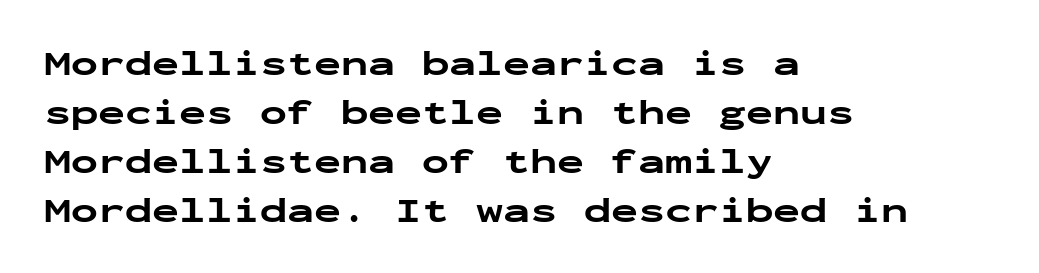
Q: Is the text bold? A: Yes.
Q: Is the text italic (slanted)? A: No, it is upright.
Q: Is the typeface a serif or a sans-serif typeface? A: Sans-serif.
Q: Is the text underlined? A: No.
Q: How is the paragraph aligned? A: Left-aligned.
Q: Is the spacing between letters normal or unusually wide? A: Normal.
Q: Is the spacing between lines tight, normal or loose? A: Normal.
Q: Width (condensed, normal, or wide)? A: Wide.
Q: Stroke contrast? A: Low.
Q: x-height? A: Medium.
Q: Monospaced? A: Yes.
